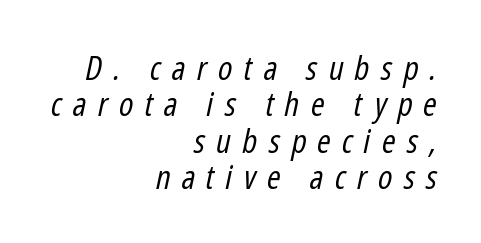
The image shows 33 px regular-weight, condensed type, italic (leaning right); set right-aligned, tight line spacing (1.1x), unusually wide letter spacing (+0.34 em), not underlined; low stroke contrast and a medium x-height.
